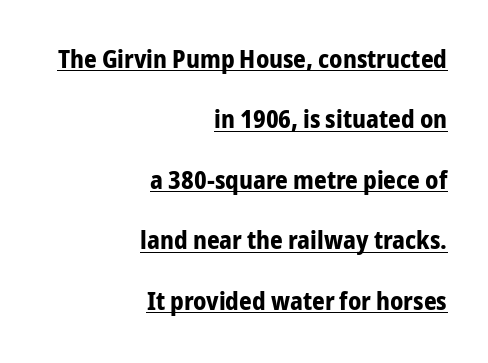
The image shows 25 px bold type, upright; set right-aligned, loose line spacing (2.42x), normal letter spacing, underlined.
